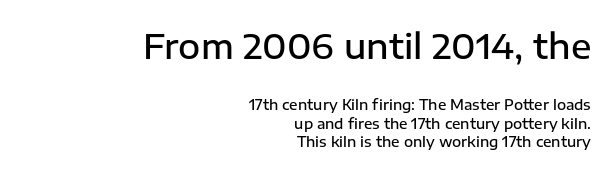
Q: Is the text bold? A: Semi-bold.
Q: Is the text italic (slanted)? A: No, it is upright.
Q: Is the typeface a serif or a sans-serif typeface? A: Sans-serif.
Q: Is the text underlined? A: No.
Q: How is the paragraph aligned? A: Right-aligned.
Q: Is the spacing between letters normal or unusually wide? A: Normal.
Q: Is the spacing between lines tight, normal or loose? A: Normal.
Q: Which block of text is set in a larger size, the first (top) or the second (bottom)? A: The first (top) one.
Q: Width (condensed, normal, or wide)? A: Normal.
Q: Stroke contrast? A: Low.
Q: x-height? A: Medium.
Q: Monospaced? A: No.
